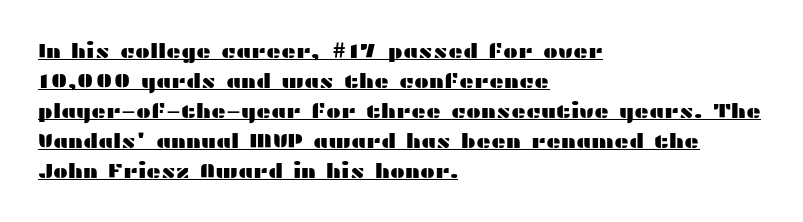
The lettering holds an erect, upright posture throughout. Layout note: lines flush left. Has an underline been added? It has. A normal amount of white space separates one row of letters from the next.
